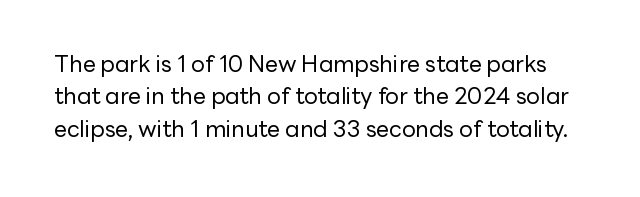
Q: Is the text bold? A: No.
Q: Is the text italic (slanted)? A: No, it is upright.
Q: Is the text underlined? A: No.
Q: Is the spacing between letters normal or unusually wide? A: Normal.
Q: Is the spacing between lines tight, normal or loose? A: Normal.
